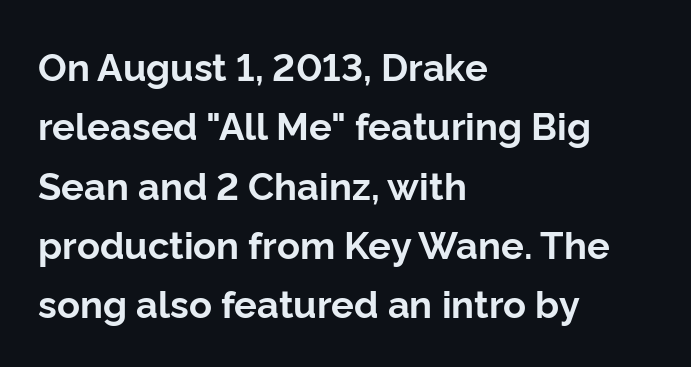
Descender tails drop into unmarked territory. Typesetter's note: full bold, strokes at maximum text heaviness. Each line starts at the same left margin while the right side varies. Compared with typical body copy, the letter spacing here is the same. Line spacing here is normal. Is this a sans? Yes — the strokes have no serifs.
